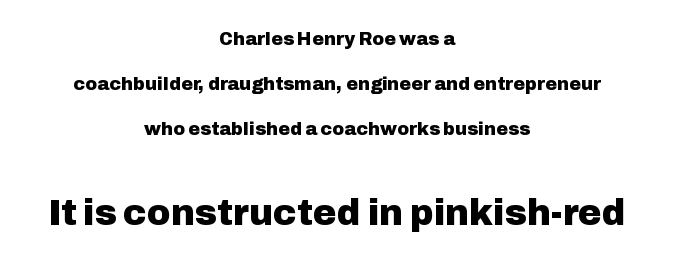
The image shows 36 px heavy sans-serif type, upright; set centered, loose line spacing (2.5x), normal letter spacing, not underlined; the second (bottom) block is 2.0x larger; low stroke contrast and a medium x-height.
